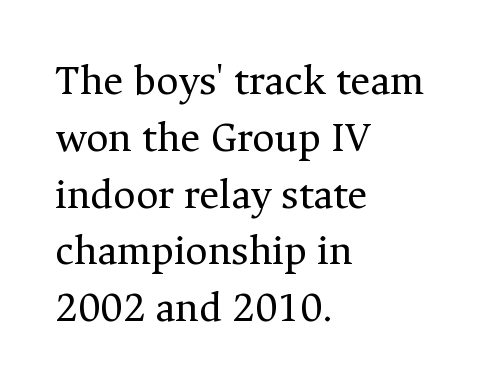
Note the varied advance widths — an 'i' is clearly narrower than an 'm'. You can tell from the footed stems that serif type was used. Reading down the block, your eye returns to a fixed left position each line. The axis of the letterforms is exactly vertical.
